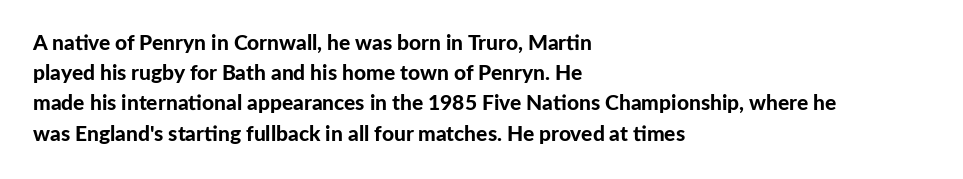
The image shows 21 px bold type, upright; set left-aligned, normal line spacing (1.44x), normal letter spacing, not underlined.
